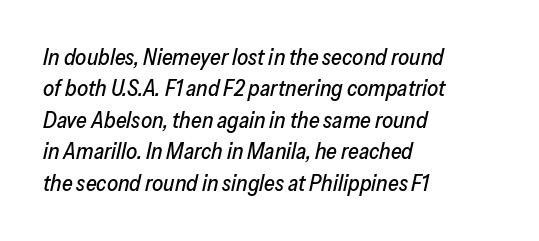
Q: Is the text italic (slanted)? A: Yes, it leans right by about 13 degrees.
Q: Is the text underlined? A: No.
Q: How is the paragraph aligned? A: Left-aligned.
Q: Is the spacing between letters normal or unusually wide? A: Normal.
Q: Is the spacing between lines tight, normal or loose? A: Normal.
